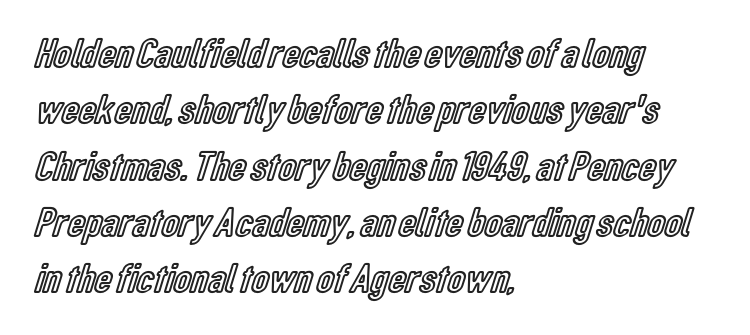
Each line starts at the same left margin while the right side varies. These lines are rendered in a variable-pitch font. Quick note: interline space is typical. The face used here is rendered with its standard letterfit. The gap between lines stays unmarked.
